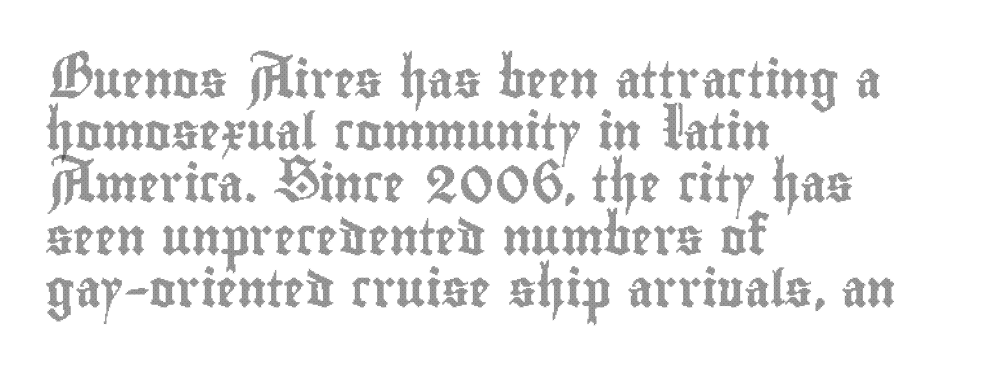
The image shows 36 px condensed type, upright; set left-aligned, normal line spacing (1.45x), normal letter spacing, not underlined; a small x-height.
